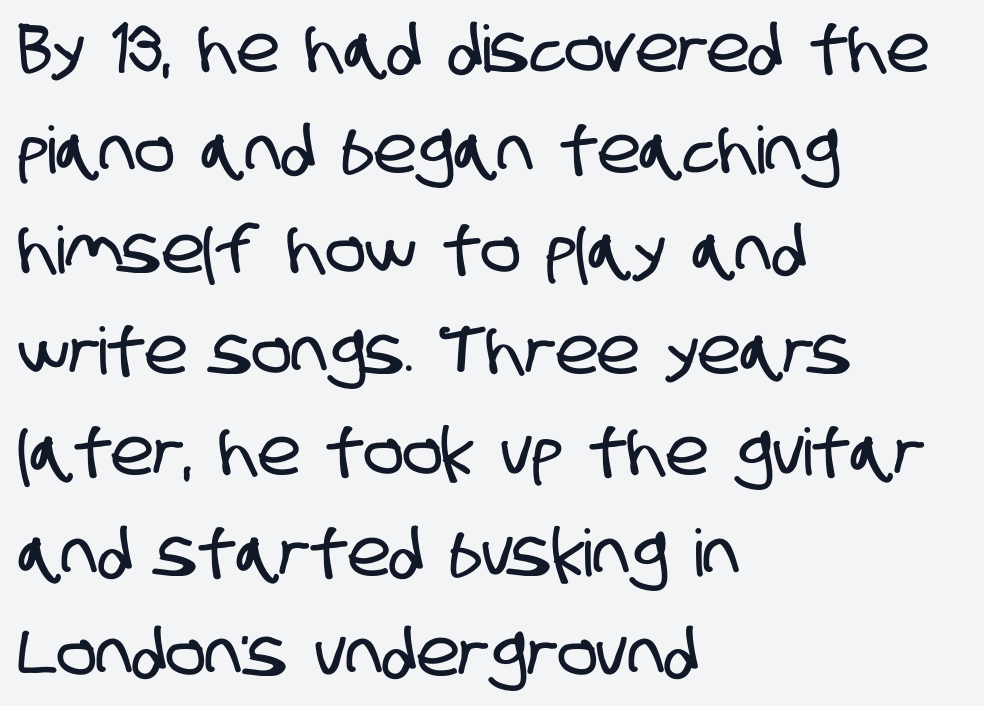
{"serif": "no", "width": "condensed", "stroke_contrast": "low", "x_height": "large", "monospaced": "no", "underline": "no", "align": "left", "line_spacing": "normal", "line_spacing_ratio": 1.55, "letter_spacing": "normal", "letter_spacing_em": 0.0, "glyph_px": 65}
